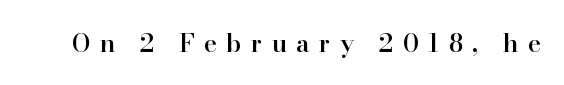
Q: Is the text bold? A: Semi-bold.
Q: Is the text italic (slanted)? A: No, it is upright.
Q: Is the text underlined? A: No.
Q: Is the spacing between letters normal or unusually wide? A: Unusually wide.
